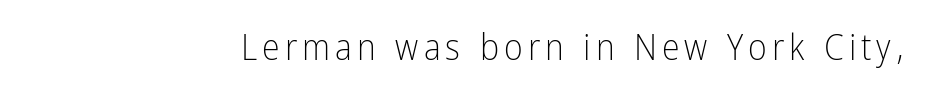
{"serif": "no", "italic": "no", "bold": "no", "weight": "light", "width": "condensed", "stroke_contrast": "low", "x_height": "medium", "monospaced": "no", "underline": "no", "glyph_px": 36}
